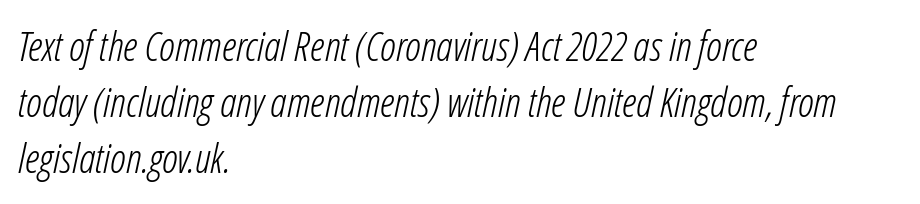
Q: Is the text bold? A: No.
Q: Is the text italic (slanted)? A: Yes, it leans right by about 12 degrees.
Q: Is the text underlined? A: No.
Q: How is the paragraph aligned? A: Left-aligned.
Q: Is the spacing between letters normal or unusually wide? A: Normal.
Q: Is the spacing between lines tight, normal or loose? A: Normal.
Q: Width (condensed, normal, or wide)? A: Condensed.
Q: Stroke contrast? A: Low.
Q: x-height? A: Medium.
Q: Monospaced? A: No.
